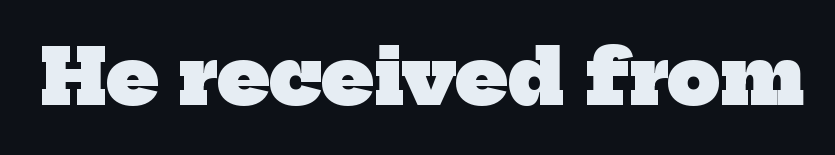
Varying glyph widths throughout — classic text-font behaviour. A bare baseline throughout the passage. Yep, those are serifs on the letters. The horizontal fit of the characters is conventional and even. The face used here has the dense, thick strokes of a bold.
